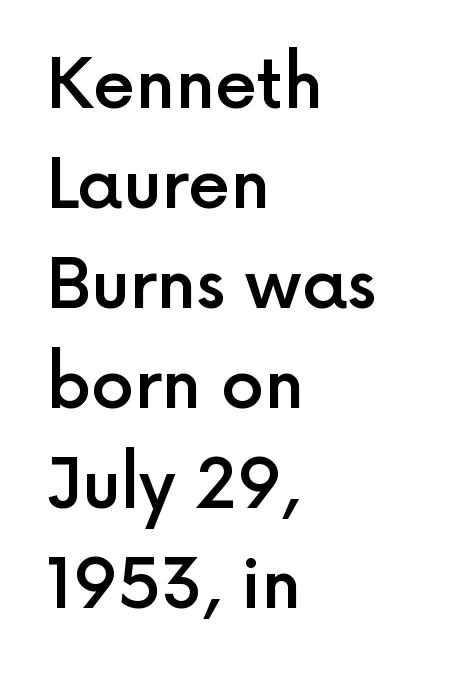
Q: Is the text bold? A: Semi-bold.
Q: Is the text italic (slanted)? A: No, it is upright.
Q: Is the typeface a serif or a sans-serif typeface? A: Sans-serif.
Q: Is the text underlined? A: No.
Q: How is the paragraph aligned? A: Left-aligned.
Q: Is the spacing between letters normal or unusually wide? A: Normal.
Q: Is the spacing between lines tight, normal or loose? A: Normal.
Q: Width (condensed, normal, or wide)? A: Normal.
Q: x-height? A: Medium.
Q: Monospaced? A: No.
